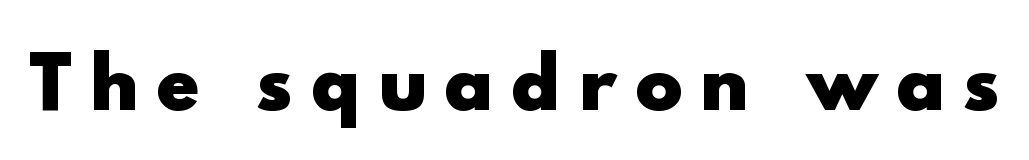
The space directly below the letters is spotless. This sample has the flowing, uneven cadence of proportional lettering. Honestly, the letter spacing is so wide it's the main thing you notice. On the weight axis this lands at bold, roughly 700. I'd call this a sans setting — the letters go barefoot.
